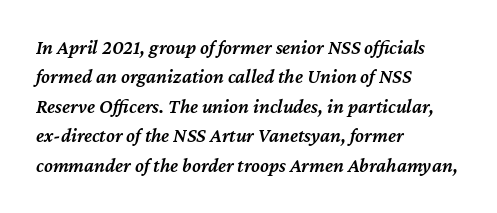
Successive baselines arrive at the customary interval. The horizontal fit of the characters is conventional and even. The words here are not underlined. Is the type slanted? Yes — the strokes lean at a clear angle. A somewhat darkened texture: the type is semibold rather than bold.
